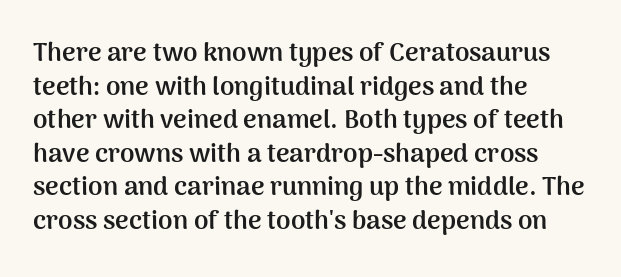
{"italic": "no", "bold": "yes", "underline": "no", "align": "left", "line_spacing": "normal", "line_spacing_ratio": 1.29, "letter_spacing": "normal", "letter_spacing_em": 0.0, "glyph_px": 26}
